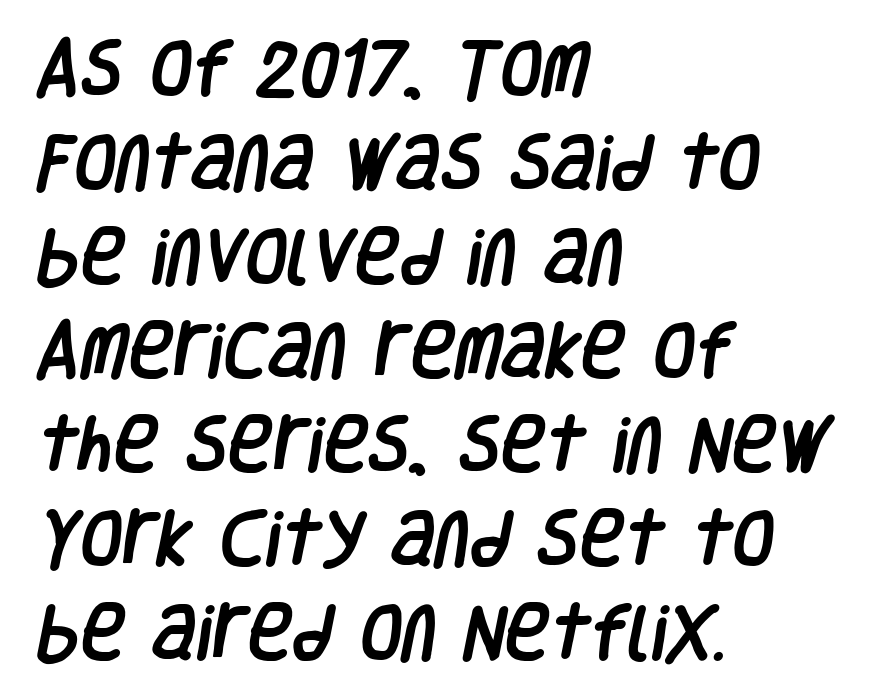
{"serif": "no", "width": "condensed", "stroke_contrast": "low", "x_height": "large", "monospaced": "no", "underline": "no", "align": "left", "line_spacing": "normal", "line_spacing_ratio": 1.54, "letter_spacing": "normal", "letter_spacing_em": 0.0, "glyph_px": 61}
